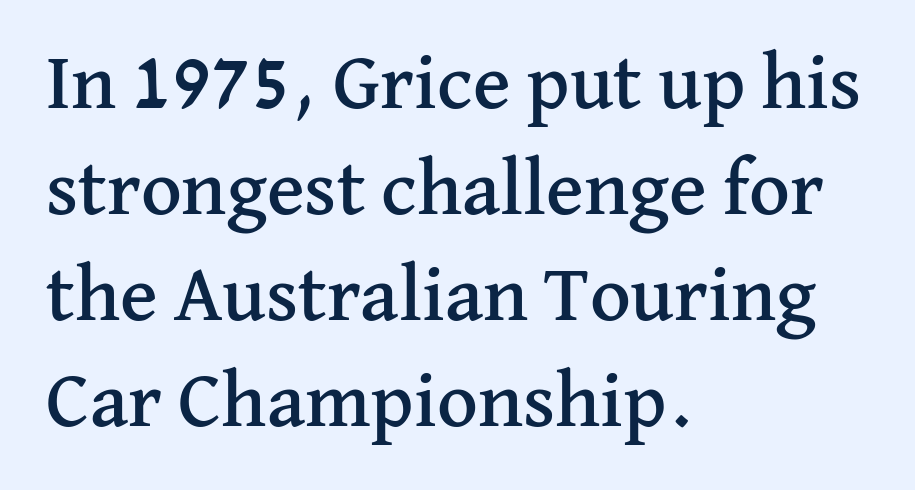
Honestly, the row spacing looks completely unremarkable. Serif or sans? Serif — the stroke terminals have little feet. The glyphs are unaccompanied by any horizontal stroke below them. Is the block centered? No — it sits flush against the left margin.
